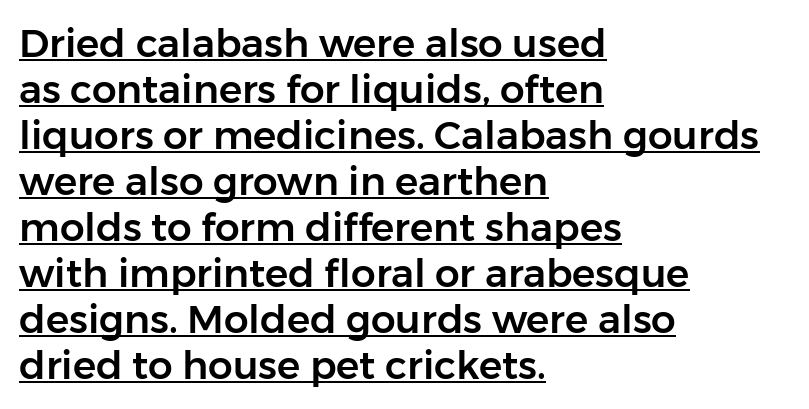
Q: Is the text italic (slanted)? A: No, it is upright.
Q: Is the typeface a serif or a sans-serif typeface? A: Sans-serif.
Q: Is the text underlined? A: Yes.
Q: How is the paragraph aligned? A: Left-aligned.
Q: Is the spacing between letters normal or unusually wide? A: Normal.
Q: Width (condensed, normal, or wide)? A: Normal.
Q: Stroke contrast? A: Low.
Q: x-height? A: Medium.
Q: Monospaced? A: No.
